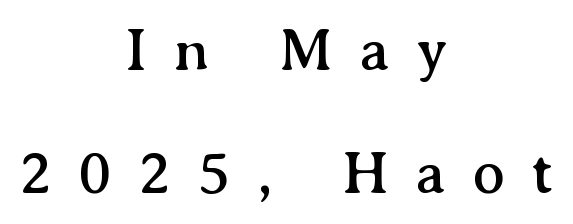
Q: Is the text italic (slanted)? A: No, it is upright.
Q: Is the typeface a serif or a sans-serif typeface? A: Serif.
Q: Is the text underlined? A: No.
Q: How is the paragraph aligned? A: Centered.
Q: Is the spacing between letters normal or unusually wide? A: Unusually wide.
Q: Is the spacing between lines tight, normal or loose? A: Loose.
Q: Width (condensed, normal, or wide)? A: Normal.
Q: Stroke contrast? A: Medium.
Q: x-height? A: Medium.
Q: Monospaced? A: No.
